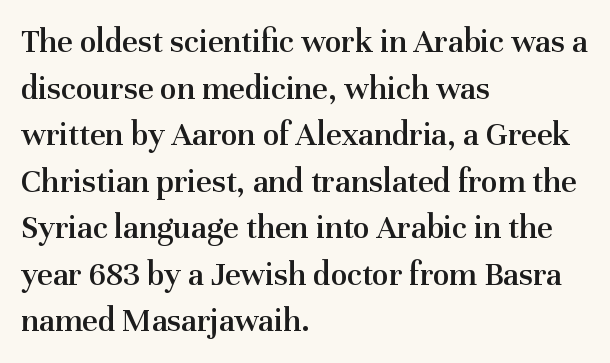
{"serif": "yes", "italic": "no", "bold": "semi", "weight": "semibold", "width": "normal", "stroke_contrast": "medium", "x_height": "medium", "monospaced": "no", "underline": "no", "align": "left", "line_spacing": "normal", "line_spacing_ratio": 1.37, "letter_spacing": "normal", "letter_spacing_em": 0.0, "glyph_px": 34}
